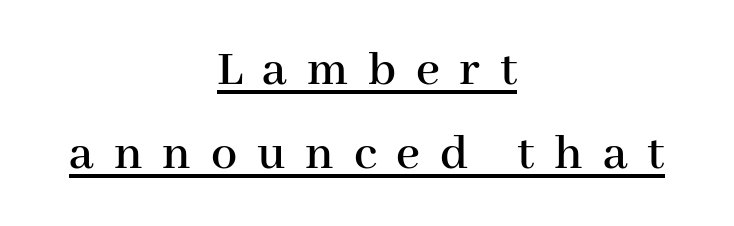
The lettering holds an erect, upright posture throughout. The glyphs are accompanied by a horizontal stroke just below them. Does the type have serifs? Yes, each stem ends in a small foot. This block has exactly the height ordinary leading produces. The tracking reads as deliberately expanded to a designer's eye. The typesetter chose a symmetrical, centered arrangement here.
